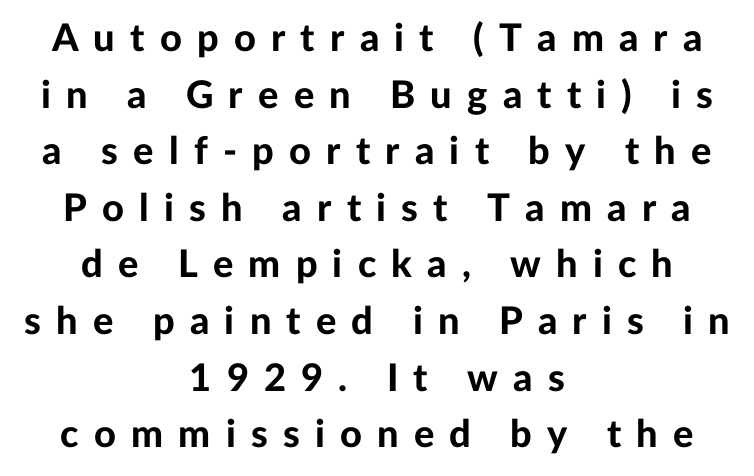
The rendering uses natural spacing where letterforms have individual widths. The zone under the glyphs is completely vacant. The lines in this sample share a center point and differ in where they start and stop. Rendered with straight, roman letterforms.
